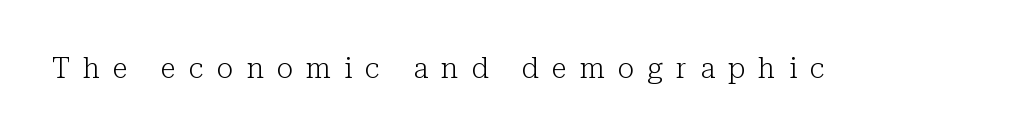
The image shows 28 px light serif type, upright; set unusually wide letter spacing (+0.47 em), not underlined; low stroke contrast and a medium x-height.
